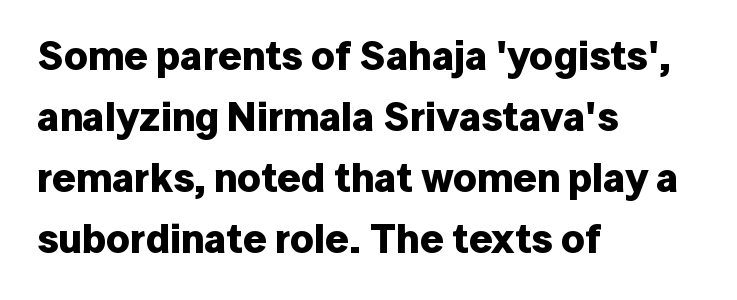
Q: Is the text bold? A: Yes.
Q: Is the text italic (slanted)? A: No, it is upright.
Q: Is the typeface a serif or a sans-serif typeface? A: Sans-serif.
Q: Is the text underlined? A: No.
Q: How is the paragraph aligned? A: Left-aligned.
Q: Is the spacing between letters normal or unusually wide? A: Normal.
Q: Is the spacing between lines tight, normal or loose? A: Normal.
Q: Width (condensed, normal, or wide)? A: Normal.
Q: Stroke contrast? A: Low.
Q: x-height? A: Medium.
Q: Monospaced? A: No.
